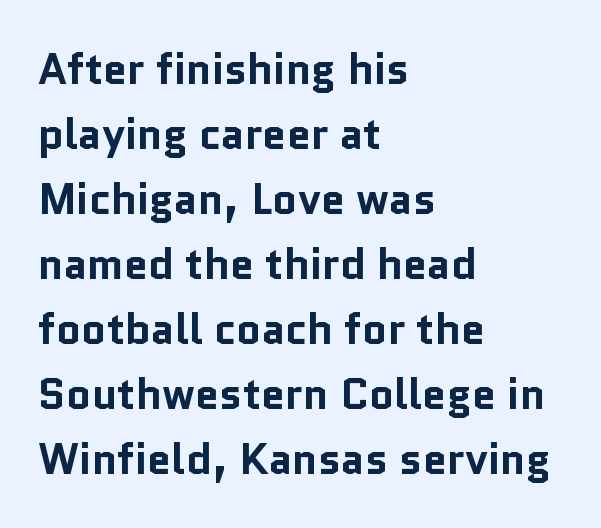
{"serif": "no", "italic": "no", "bold": "yes", "weight": "bold", "width": "normal", "stroke_contrast": "low", "x_height": "medium", "monospaced": "no", "underline": "no", "align": "left", "line_spacing": "normal", "line_spacing_ratio": 1.51, "letter_spacing": "normal", "letter_spacing_em": 0.0, "glyph_px": 43}
